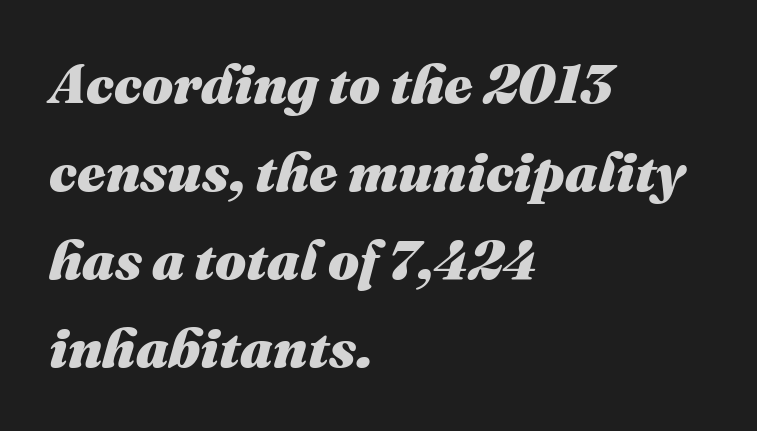
The image shows 55 px heavy type, italic (leaning right); set left-aligned, normal line spacing (1.6x), normal letter spacing, not underlined; medium stroke contrast and a medium x-height.
